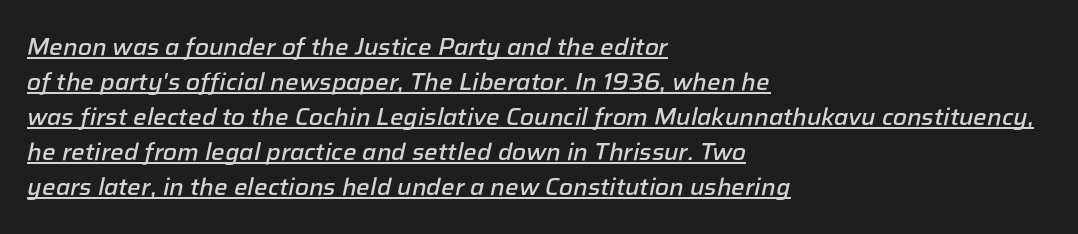
The image shows 24 px text type, italic (leaning right); set left-aligned, normal line spacing (1.46x), normal letter spacing, underlined.
